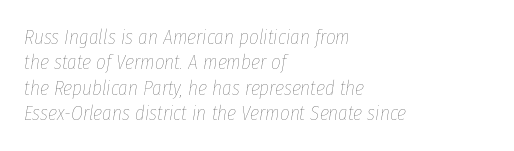
{"italic": "yes", "lean": "right", "slant_degrees": 8, "bold": "no", "underline": "no", "align": "left", "line_spacing_ratio": 1.21, "letter_spacing": "normal", "letter_spacing_em": 0.0, "glyph_px": 21}
